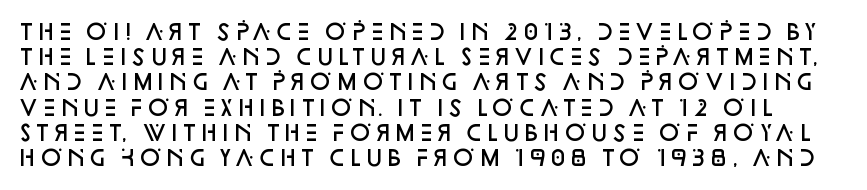
{"italic": "no", "bold": "semi", "underline": "no", "line_spacing_ratio": 1.2, "letter_spacing": "normal", "letter_spacing_em": 0.0, "glyph_px": 21}
